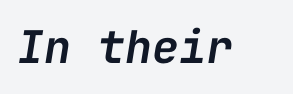
Words float on clear page, feet unadorned. A typesetter would call this monospace, since all characters share one set width. The face used here has a pronounced slope to its letters. Standard letterfit; no display-style spreading of the glyphs. These words are printed semibold, heavier than regular yet not bold.
